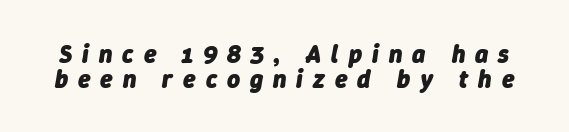
{"italic": "yes", "lean": "right", "slant_degrees": 9, "bold": "yes", "underline": "no", "line_spacing": "tight", "line_spacing_ratio": 1.02, "letter_spacing": "wide", "letter_spacing_em": 0.4, "glyph_px": 25}
